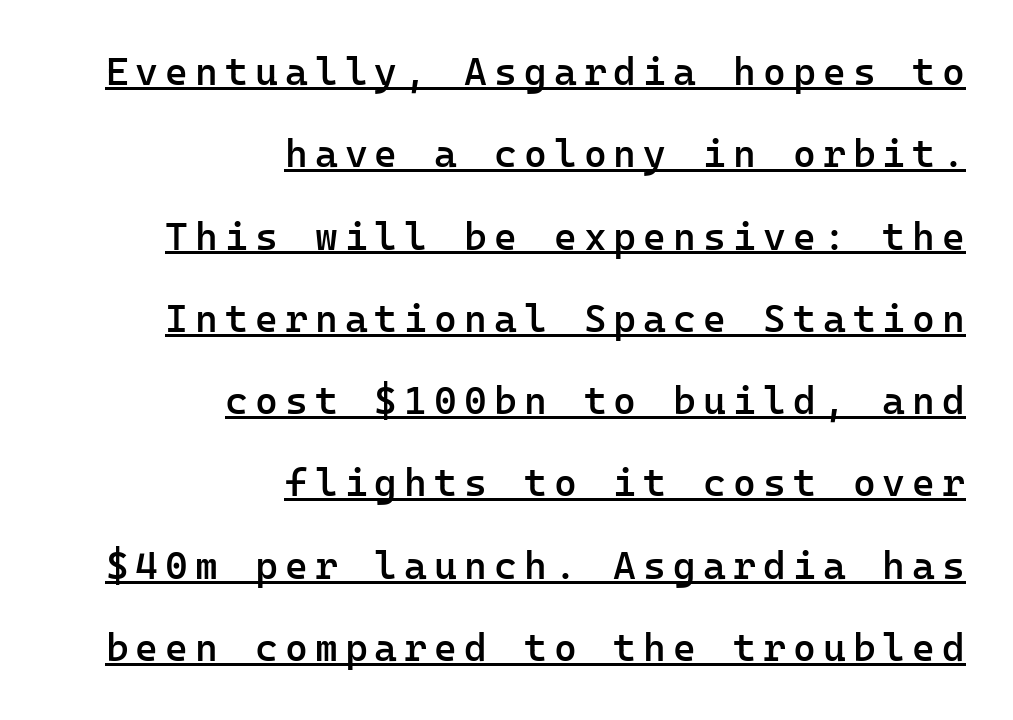
The image shows 39 px semibold sans-serif type, upright, monospaced; set right-aligned, loose line spacing (2.11x), underlined; low stroke contrast and a medium x-height.
